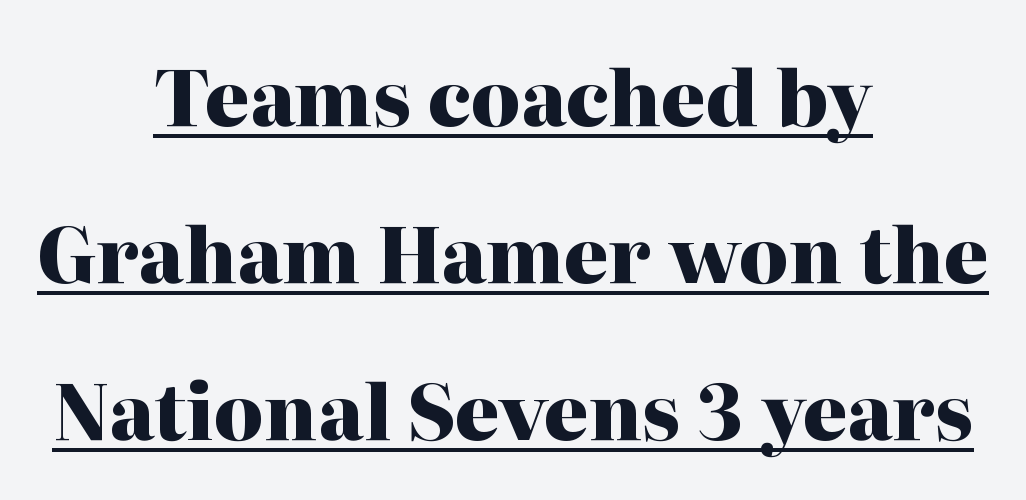
I'd call this a serif setting — the letters wear small feet. These lines are centered, leaving both edges ragged. Nobody touched the tracking dial on this one. Think of a printed novel: that variable character pitch is what you see here.
